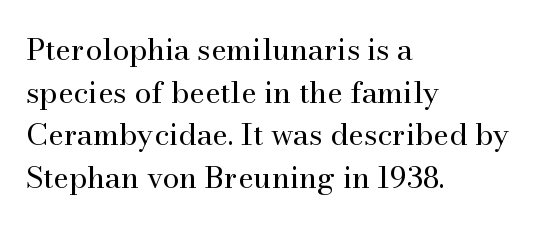
Regarding leading, the lines here are spaced in the standard way. A typesetter would call this proportional, since set widths differ per character. Examine the stroke ends and you'll spot serifs. The gaps between neighbouring characters are ordinary and unremarkable. Letters rest on an invisible, unmarked baseline.
